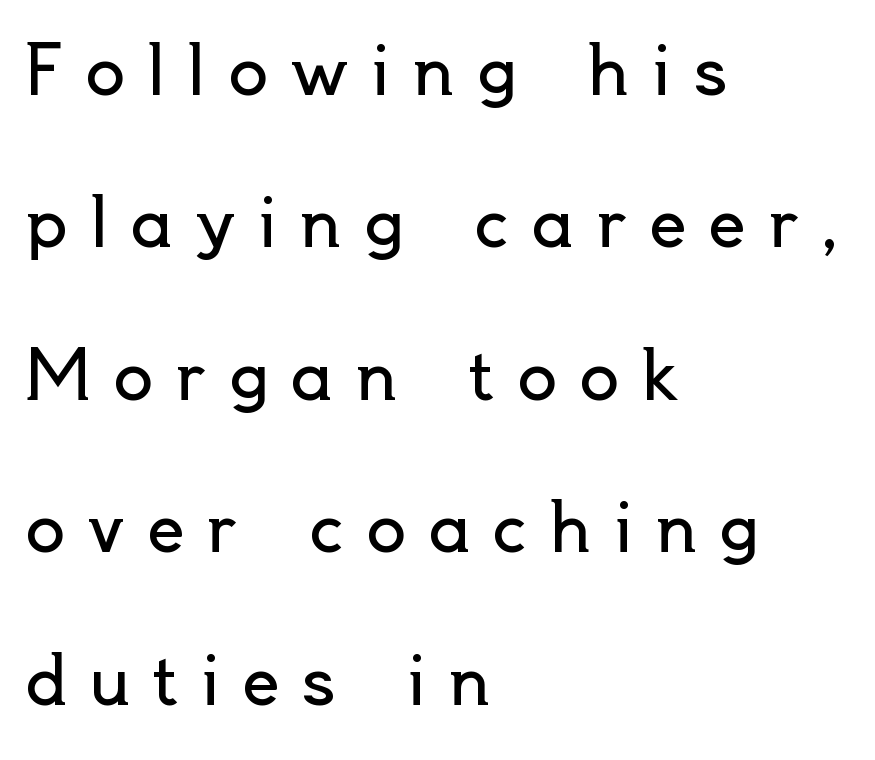
The image shows 66 px regular-weight sans-serif type, upright; set left-aligned, loose line spacing (2.31x), unusually wide letter spacing (+0.34 em), not underlined; a small x-height.
